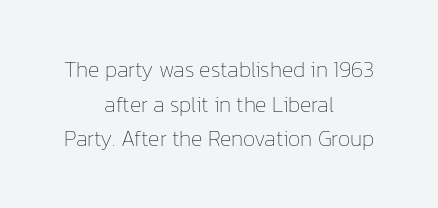
Bare-footed words on every line. No extra tracking has been applied to these lines. These lines sit exactly where default settings would place them. The typesetting does not lean heavy: it is not bold. Layout note: lines centered.
